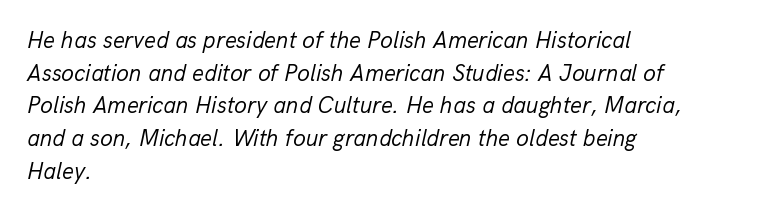
{"italic": "yes", "lean": "right", "slant_degrees": 13, "bold": "no", "underline": "no", "align": "left", "line_spacing": "normal", "line_spacing_ratio": 1.42, "letter_spacing": "normal", "letter_spacing_em": 0.0, "glyph_px": 23}
